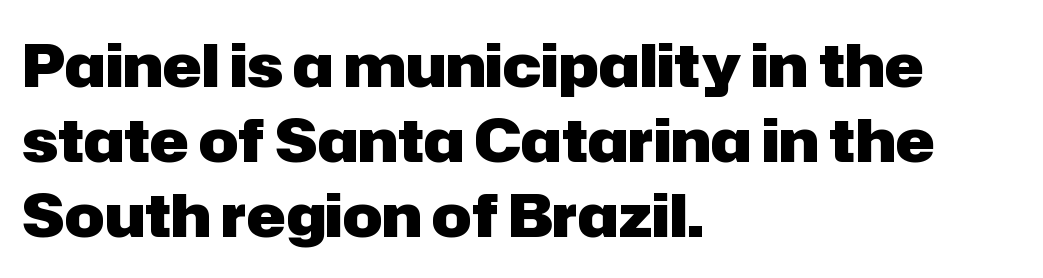
The image shows 59 px heavy sans-serif type, upright; set left-aligned, normal line spacing (1.27x), normal letter spacing, not underlined; low stroke contrast and a medium x-height.
